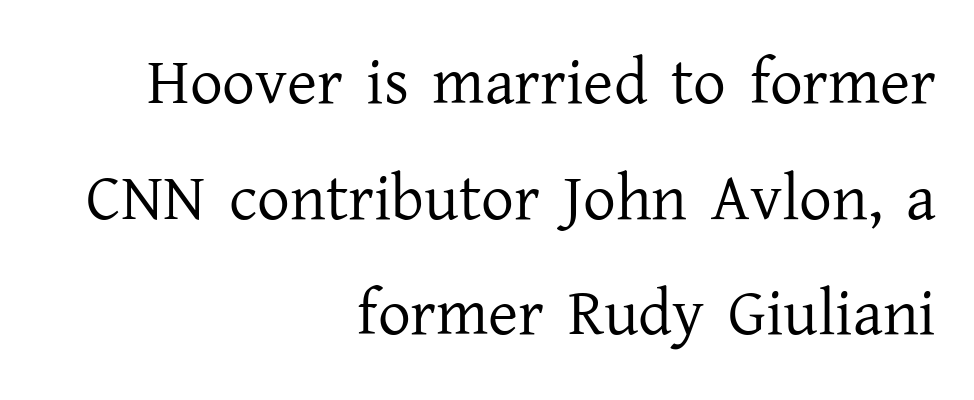
How are the letters spaced? Ordinarily, with no added tracking. Posture: straight, roman, zero tilt. Note the varied advance widths — an 'i' is clearly narrower than an 'm'. The rendering anchors every line to the right-hand side. Letters have the restrained weight of plain body copy at most.
